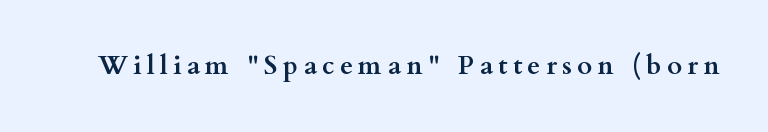
Heft: maximum for text — a bold. Letters rest on an invisible, unmarked baseline. The passage shown has open, widely tracked lettering throughout. Every character sits straight up, as roman type does.
